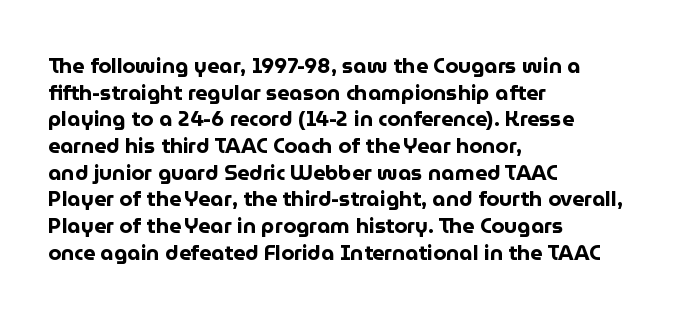
The image shows 21 px bold type, upright; set left-aligned, normal line spacing (1.27x), normal letter spacing, not underlined.
